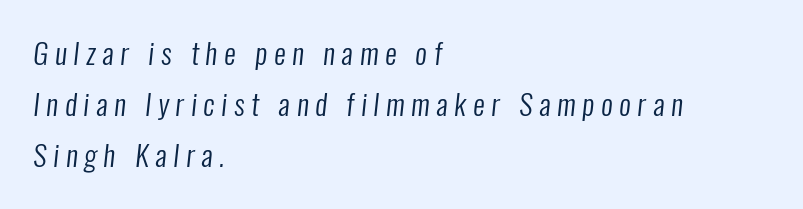
Q: Is the text bold? A: No.
Q: Is the typeface a serif or a sans-serif typeface? A: Sans-serif.
Q: Is the text underlined? A: No.
Q: How is the paragraph aligned? A: Left-aligned.
Q: Is the spacing between letters normal or unusually wide? A: Unusually wide.
Q: Width (condensed, normal, or wide)? A: Condensed.
Q: Stroke contrast? A: Low.
Q: x-height? A: Medium.
Q: Monospaced? A: No.
